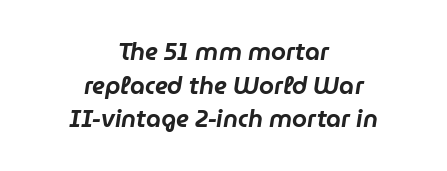
Q: Is the text italic (slanted)? A: Yes, it leans right by about 9 degrees.
Q: Is the text underlined? A: No.
Q: How is the paragraph aligned? A: Centered.
Q: Is the spacing between letters normal or unusually wide? A: Normal.
Q: Is the spacing between lines tight, normal or loose? A: Normal.
